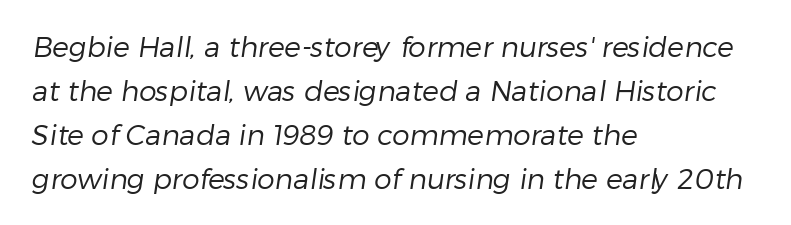
The image shows 28 px regular-weight sans-serif type; set left-aligned, normal line spacing (1.57x), normal letter spacing, not underlined; low stroke contrast and a medium x-height.
